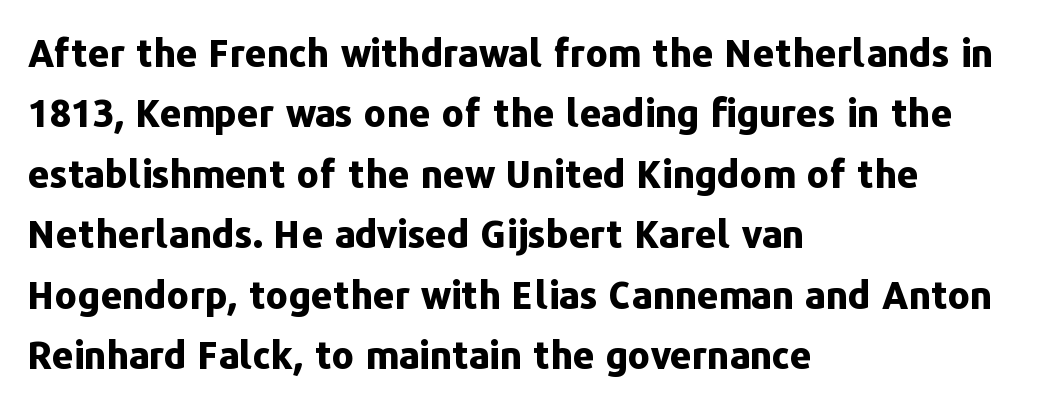
Q: Is the text bold? A: Yes.
Q: Is the text italic (slanted)? A: No, it is upright.
Q: Is the typeface a serif or a sans-serif typeface? A: Sans-serif.
Q: Is the text underlined? A: No.
Q: How is the paragraph aligned? A: Left-aligned.
Q: Is the spacing between letters normal or unusually wide? A: Normal.
Q: Is the spacing between lines tight, normal or loose? A: Normal.
Q: Width (condensed, normal, or wide)? A: Normal.
Q: Stroke contrast? A: Low.
Q: x-height? A: Medium.
Q: Monospaced? A: No.
